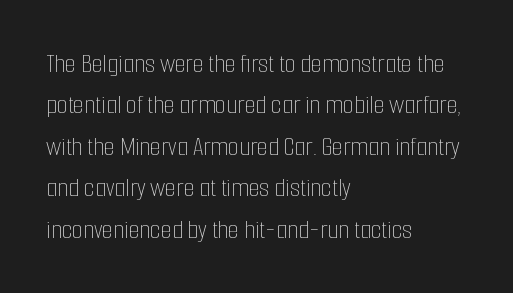
Weight: in the light-to-regular range. A roman cut, with each character standing at attention. Compared with typical body copy, the letter spacing here is the same. Here the designer chose a conventional face with non-uniform glyph widths. Horizontal bands of white between lines are of average thickness.
